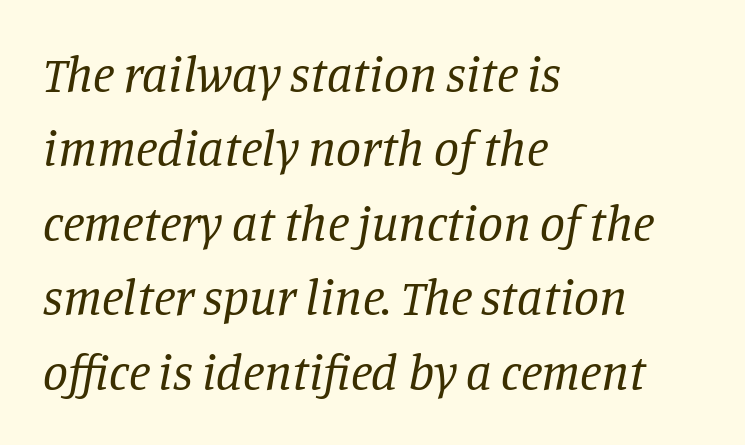
Is this a sans? No — the strokes have serifs. Words float on clear page, feet unadorned. Weight class: somewhere from thin through regular. Does the leading feel generous? No, just average. The specimen reads as italic at a glance.
